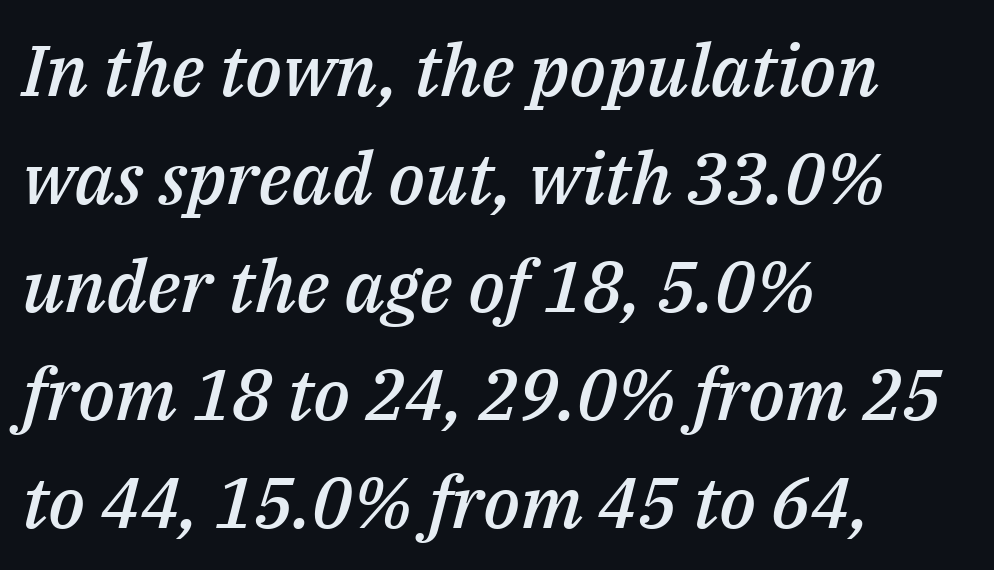
Q: Is the text bold? A: Semi-bold.
Q: Is the text italic (slanted)? A: Yes, it leans right by about 14 degrees.
Q: Is the text underlined? A: No.
Q: How is the paragraph aligned? A: Left-aligned.
Q: Is the spacing between letters normal or unusually wide? A: Normal.
Q: Is the spacing between lines tight, normal or loose? A: Normal.
Q: Width (condensed, normal, or wide)? A: Normal.
Q: Stroke contrast? A: Medium.
Q: x-height? A: Medium.
Q: Monospaced? A: No.
